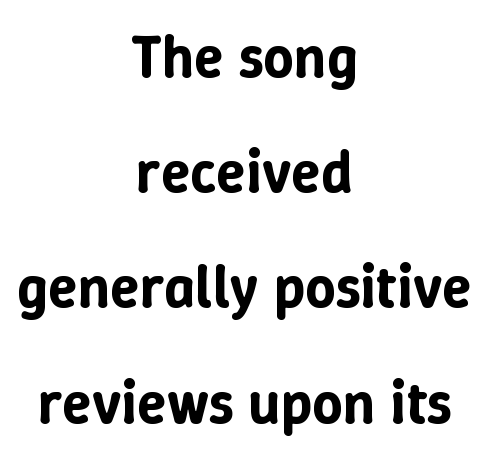
No extra tracking has been applied to these lines. Think of a printed novel: that variable character pitch is what you see here. The axis of the letterforms is exactly vertical. The lines in this sample share a center point and differ in where they start and stop. Just letters on the line, the space beneath them empty.
